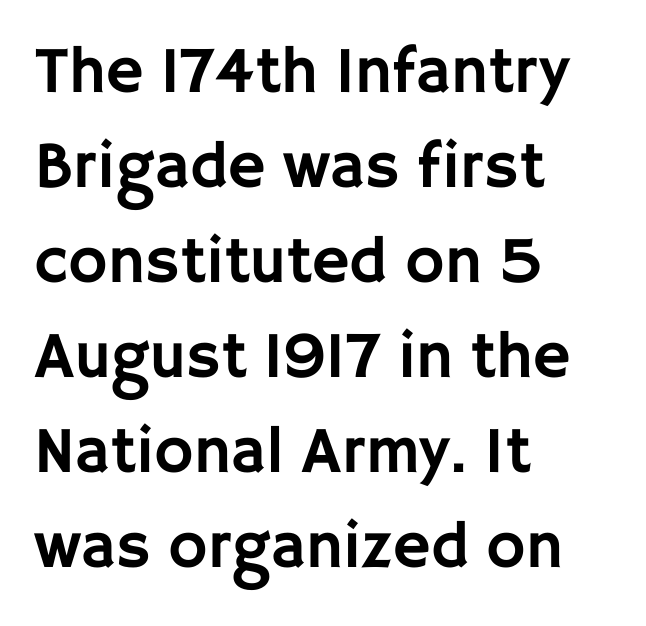
Q: Is the text italic (slanted)? A: No, it is upright.
Q: Is the typeface a serif or a sans-serif typeface? A: Sans-serif.
Q: Is the text underlined? A: No.
Q: How is the paragraph aligned? A: Left-aligned.
Q: Is the spacing between letters normal or unusually wide? A: Normal.
Q: Is the spacing between lines tight, normal or loose? A: Normal.
Q: Width (condensed, normal, or wide)? A: Normal.
Q: Stroke contrast? A: Low.
Q: x-height? A: Large.
Q: Monospaced? A: No.
